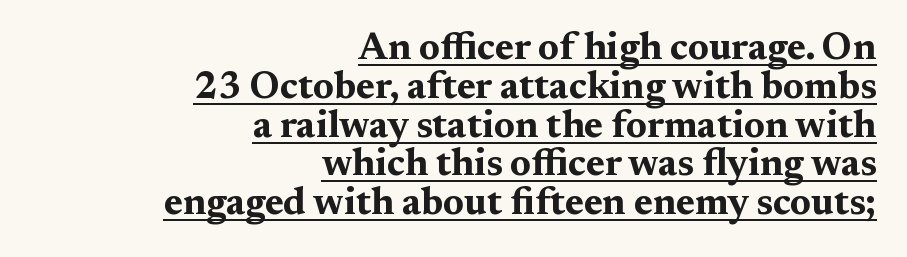
The type family on display is of the serif kind. Notice how a bar underscores the lettering throughout. Posture: upright roman. Strokes here are thick enough to call this a true bold. The text block is weighted toward the right margin, trailing off unevenly leftward.
